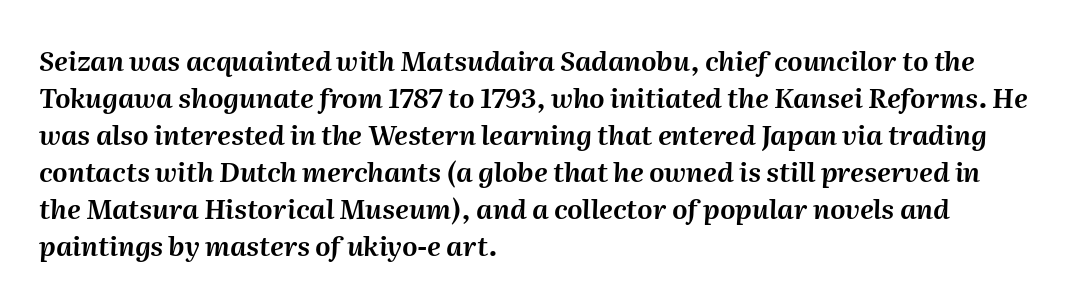
{"italic": "yes", "lean": "right", "slant_degrees": 2, "underline": "no", "align": "left", "line_spacing": "normal", "line_spacing_ratio": 1.37, "letter_spacing": "normal", "letter_spacing_em": 0.0, "glyph_px": 27}
